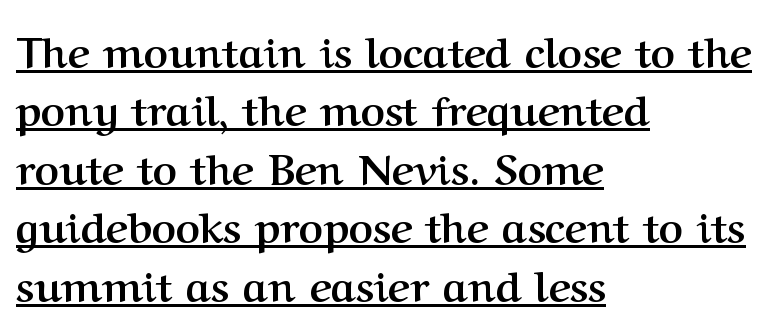
Q: Is the text bold? A: Yes.
Q: Is the text italic (slanted)? A: No, it is upright.
Q: Is the typeface a serif or a sans-serif typeface? A: Serif.
Q: Is the text underlined? A: Yes.
Q: How is the paragraph aligned? A: Left-aligned.
Q: Is the spacing between letters normal or unusually wide? A: Normal.
Q: Is the spacing between lines tight, normal or loose? A: Normal.
Q: Width (condensed, normal, or wide)? A: Normal.
Q: Stroke contrast? A: Medium.
Q: x-height? A: Medium.
Q: Monospaced? A: No.
